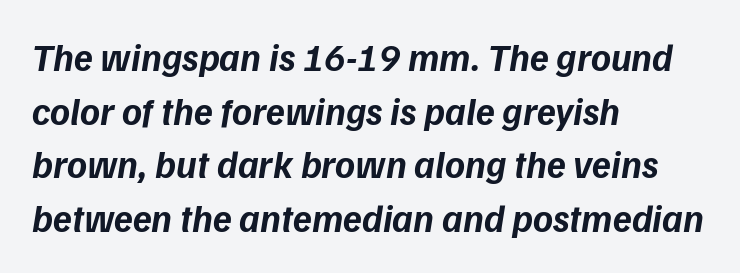
The image shows 38 px bold type, italic (leaning right); set left-aligned, normal line spacing (1.41x), normal letter spacing, not underlined; low stroke contrast and a medium x-height.
